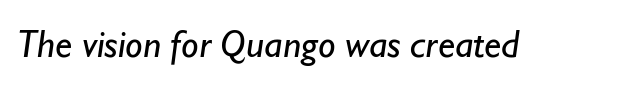
Q: Is the text bold? A: No.
Q: Is the typeface a serif or a sans-serif typeface? A: Sans-serif.
Q: Is the text underlined? A: No.
Q: Is the spacing between letters normal or unusually wide? A: Normal.
Q: Width (condensed, normal, or wide)? A: Normal.
Q: Stroke contrast? A: Low.
Q: x-height? A: Small.
Q: Monospaced? A: No.
